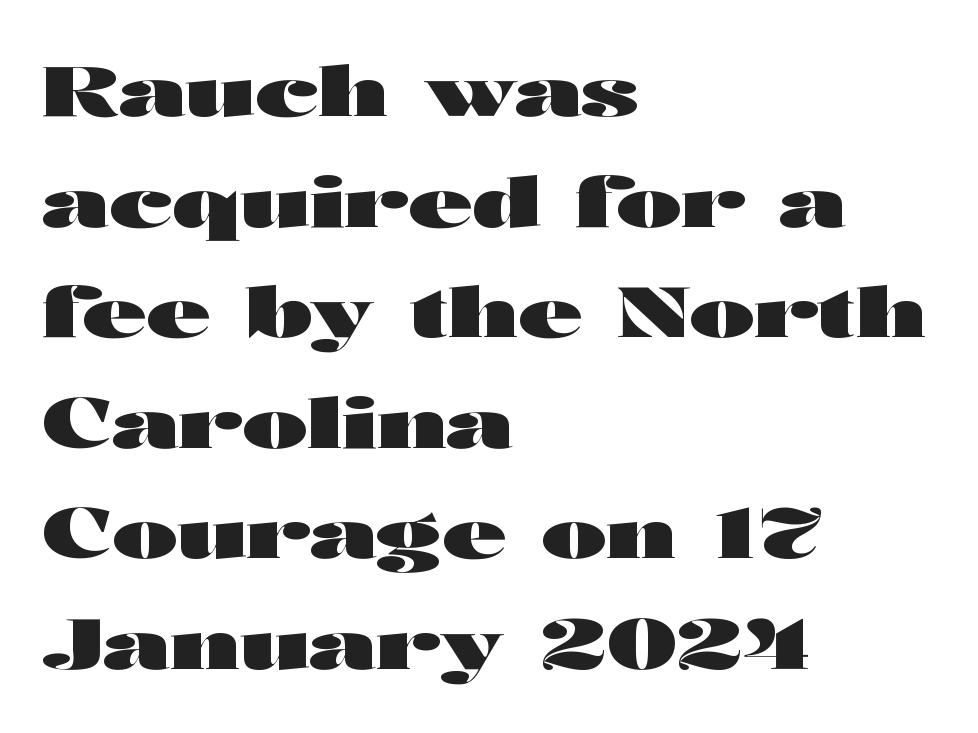
The vertical gap from one line to the next is medium. A classic flush-left, rag-right setting is used for this passage. Glance below the letters and you will spot only blank space. Looks like regular typesetting: each glyph gets only the width it needs. Ascenders rise straight up at ninety degrees.
